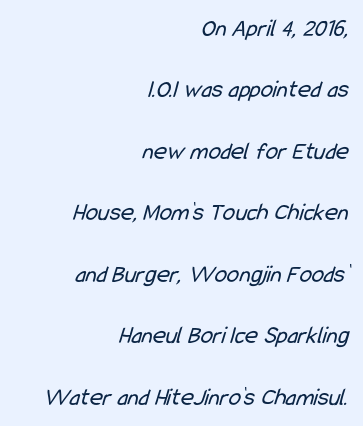
Q: Is the text bold? A: No.
Q: Is the text underlined? A: No.
Q: How is the paragraph aligned? A: Right-aligned.
Q: Is the spacing between letters normal or unusually wide? A: Normal.
Q: Is the spacing between lines tight, normal or loose? A: Loose.
